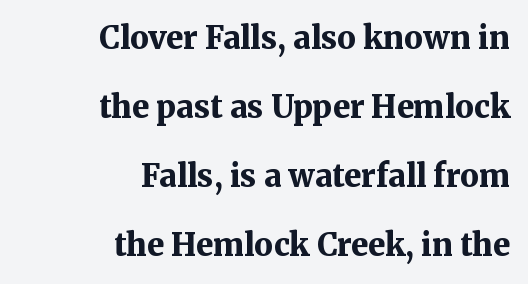
{"serif": "yes", "italic": "no", "bold": "yes", "weight": "bold", "width": "normal", "stroke_contrast": "medium", "x_height": "medium", "monospaced": "no", "underline": "no", "align": "right", "line_spacing": "loose", "line_spacing_ratio": 2.23, "letter_spacing": "normal", "letter_spacing_em": 0.0, "glyph_px": 31}
